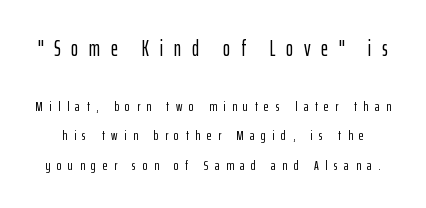
Q: Is the text italic (slanted)? A: No, it is upright.
Q: Is the text underlined? A: No.
Q: Is the spacing between letters normal or unusually wide? A: Unusually wide.
Q: Is the spacing between lines tight, normal or loose? A: Loose.
Q: Which block of text is set in a larger size, the first (top) or the second (bottom)? A: The first (top) one.
